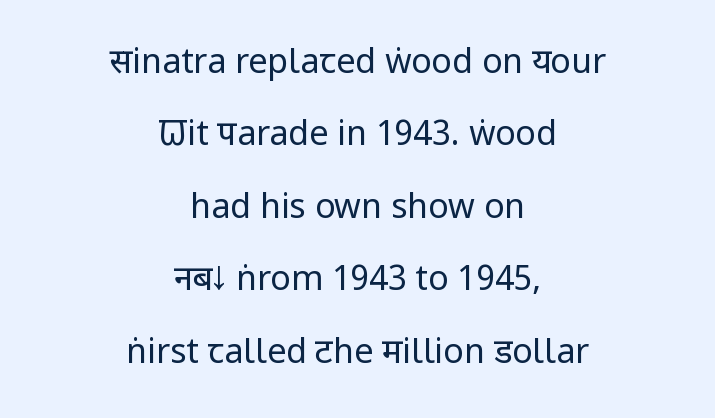
{"serif": "no", "italic": "no", "bold": "no", "weight": "regular", "width": "condensed", "stroke_contrast": "low", "x_height": "large", "monospaced": "no", "underline": "no", "align": "center", "line_spacing": "loose", "line_spacing_ratio": 2.13, "letter_spacing": "normal", "letter_spacing_em": 0.0, "glyph_px": 34}
